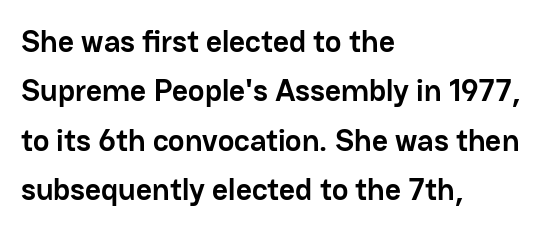
{"serif": "no", "italic": "no", "bold": "yes", "weight": "semibold", "width": "normal", "stroke_contrast": "low", "x_height": "medium", "monospaced": "no", "underline": "no", "align": "left", "line_spacing": "normal", "line_spacing_ratio": 1.59, "letter_spacing": "normal", "letter_spacing_em": 0.0, "glyph_px": 31}
